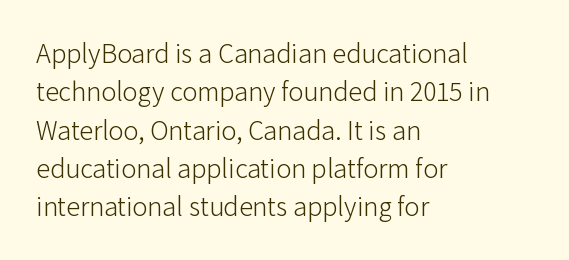
The image shows 28 px light sans-serif type, upright; set left-aligned, normal line spacing (1.37x), normal letter spacing, not underlined; low stroke contrast and a medium x-height.
